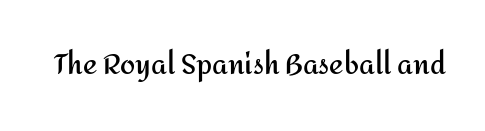
{"italic": "no", "bold": "yes", "underline": "no", "letter_spacing": "normal", "letter_spacing_em": 0.0, "glyph_px": 27}
